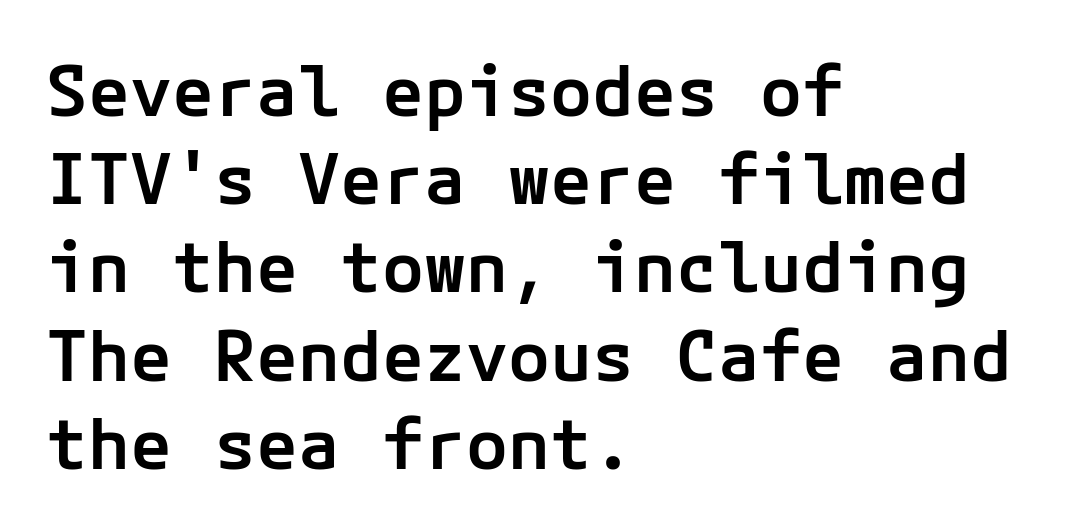
The typeface chosen for these lines omits serifs. In CSS terms this would be text-align: left. Posture: vertical. Glance below the letters and you will spot only blank space. Stems and bowls a touch heavier than normal — semibold.
